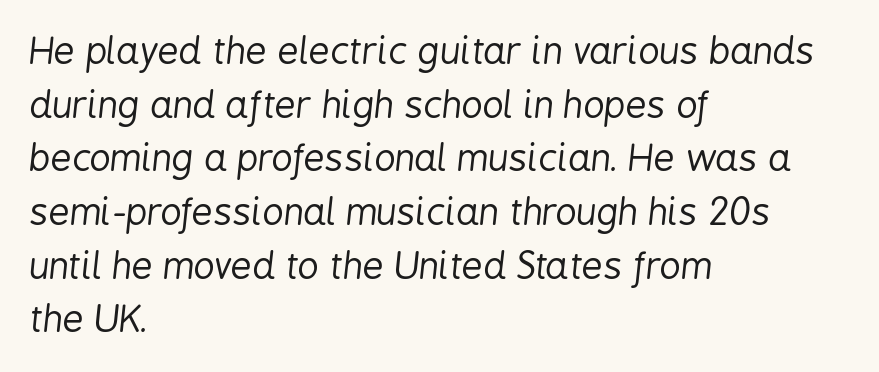
Q: Is the text bold? A: No.
Q: Is the text italic (slanted)? A: Yes, it leans right by about 6 degrees.
Q: Is the text underlined? A: No.
Q: How is the paragraph aligned? A: Left-aligned.
Q: Is the spacing between letters normal or unusually wide? A: Normal.
Q: Is the spacing between lines tight, normal or loose? A: Normal.
Q: Width (condensed, normal, or wide)? A: Condensed.
Q: Stroke contrast? A: Low.
Q: x-height? A: Medium.
Q: Monospaced? A: No.
